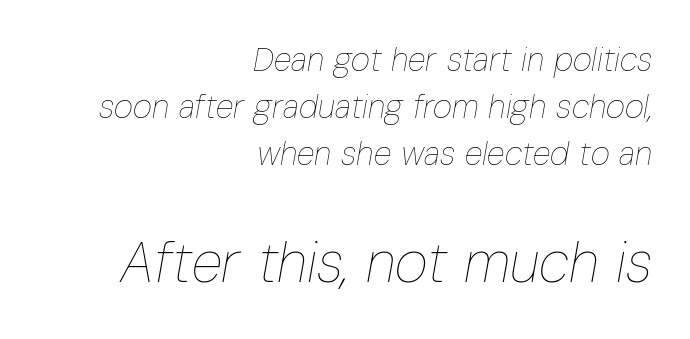
The passage shown begins with its smaller block and ends with its larger one. This rendering uses right alignment, leaving the left contour irregular. This rendering leaves character spacing at its baseline value. Vertical stems look standard width or narrower in stroke. Proportional: the letters do not fall into vertical columns. Regular leading.
